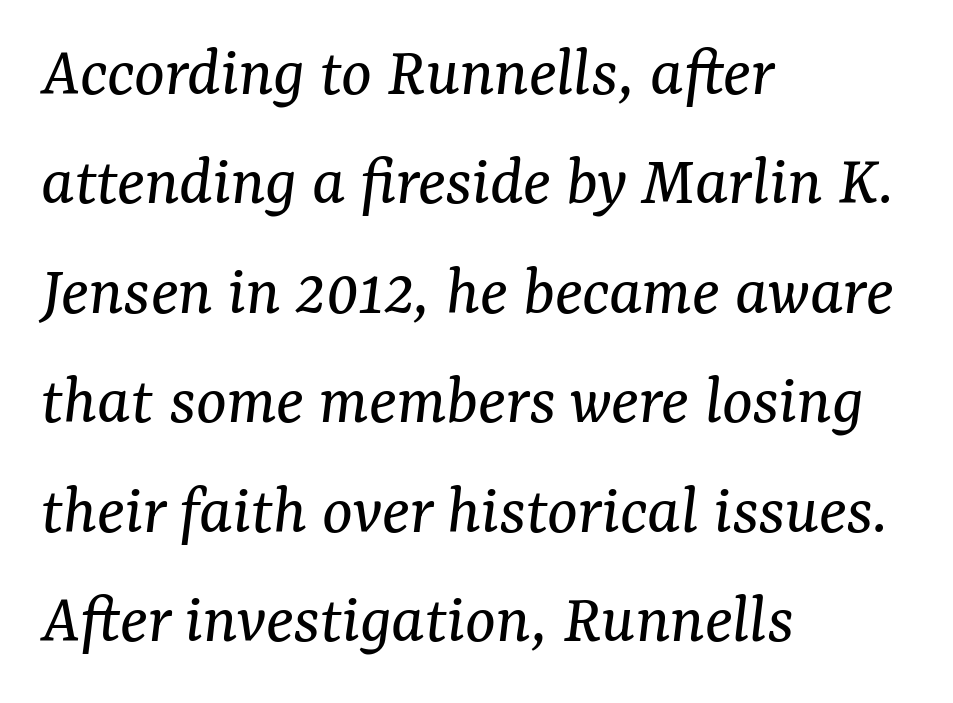
{"serif": "yes", "italic": "yes", "lean": "right", "slant_degrees": 7, "bold": "no", "weight": "regular", "width": "normal", "stroke_contrast": "medium", "x_height": "medium", "monospaced": "no", "underline": "no", "align": "left", "line_spacing": "normal", "line_spacing_ratio": 1.52, "letter_spacing": "normal", "letter_spacing_em": 0.0, "glyph_px": 72}
